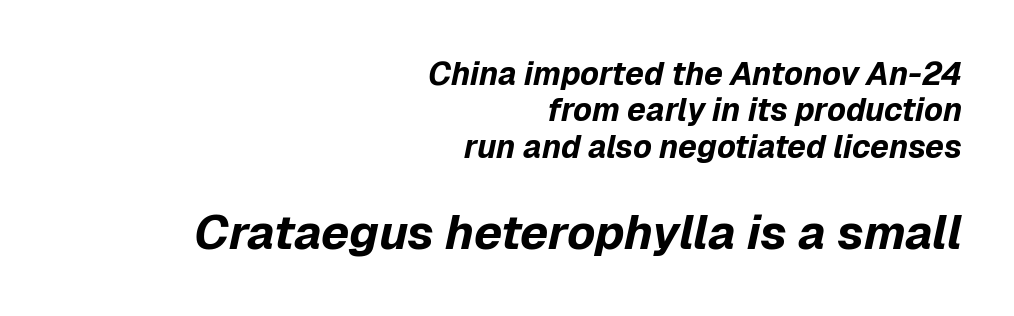
{"italic": "yes", "lean": "right", "slant_degrees": 12, "bold": "yes", "weight": "bold", "width": "normal", "stroke_contrast": "low", "x_height": "medium", "monospaced": "no", "underline": "no", "align": "right", "line_spacing": "tight", "line_spacing_ratio": 1.14, "letter_spacing": "normal", "letter_spacing_em": 0.0, "larger_block": "second", "size_ratio": 1.5, "glyph_px": 48}
